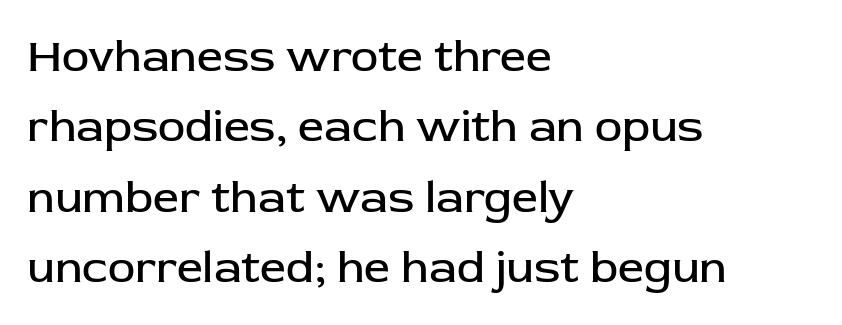
Q: Is the text bold? A: No.
Q: Is the text italic (slanted)? A: No, it is upright.
Q: Is the typeface a serif or a sans-serif typeface? A: Sans-serif.
Q: Is the text underlined? A: No.
Q: How is the paragraph aligned? A: Left-aligned.
Q: Is the spacing between letters normal or unusually wide? A: Normal.
Q: Is the spacing between lines tight, normal or loose? A: Normal.
Q: Width (condensed, normal, or wide)? A: Normal.
Q: Stroke contrast? A: Low.
Q: x-height? A: Medium.
Q: Monospaced? A: No.
